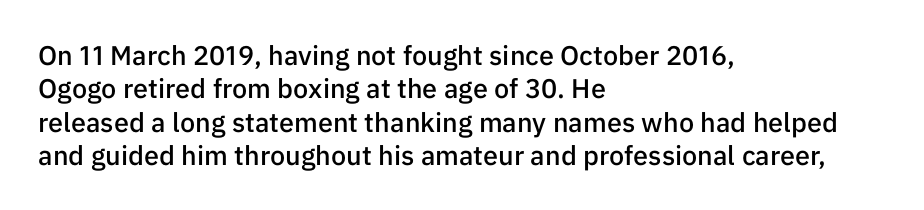
Q: Is the text bold? A: Semi-bold.
Q: Is the text italic (slanted)? A: No, it is upright.
Q: Is the text underlined? A: No.
Q: How is the paragraph aligned? A: Left-aligned.
Q: Is the spacing between letters normal or unusually wide? A: Normal.
